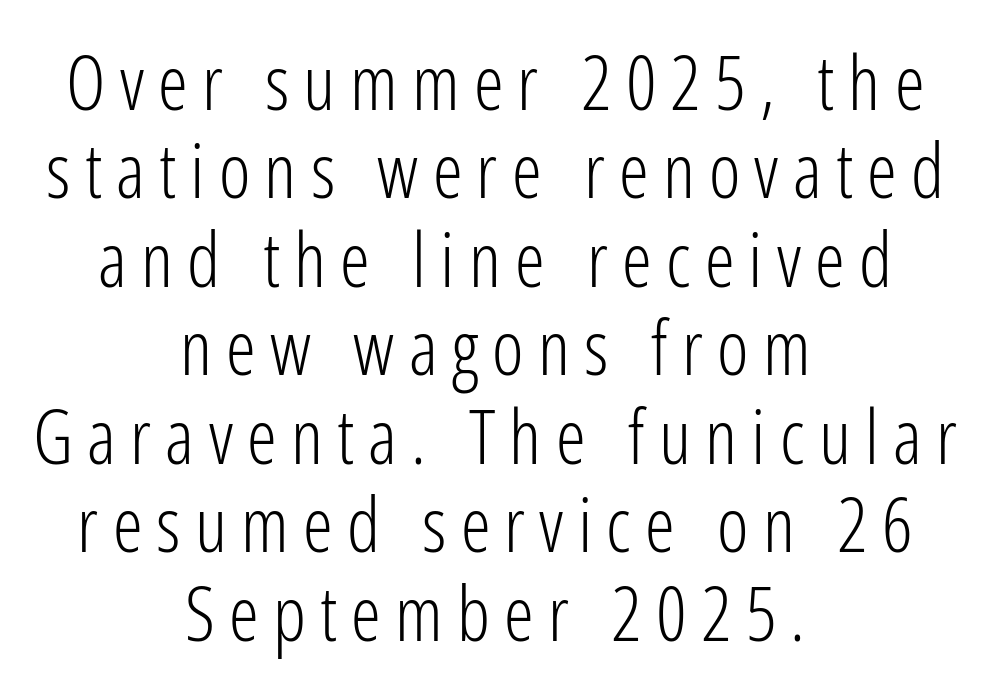
{"serif": "no", "italic": "no", "bold": "no", "weight": "light", "width": "condensed", "stroke_contrast": "low", "x_height": "medium", "monospaced": "no", "underline": "no", "align": "center", "line_spacing_ratio": 1.18, "glyph_px": 75}
